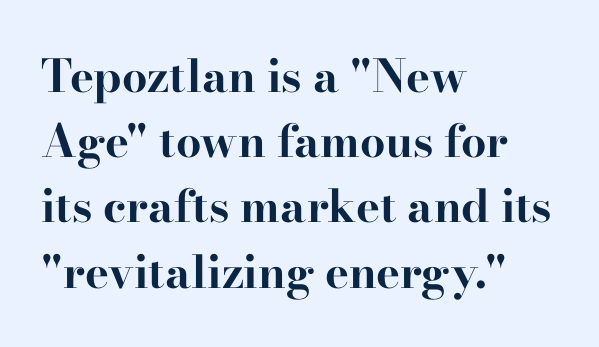
{"serif": "yes", "italic": "no", "bold": "yes", "weight": "bold", "width": "wide", "stroke_contrast": "high", "x_height": "small", "monospaced": "no", "underline": "no", "align": "left", "line_spacing": "normal", "line_spacing_ratio": 1.45, "letter_spacing": "normal", "letter_spacing_em": 0.0, "glyph_px": 45}
